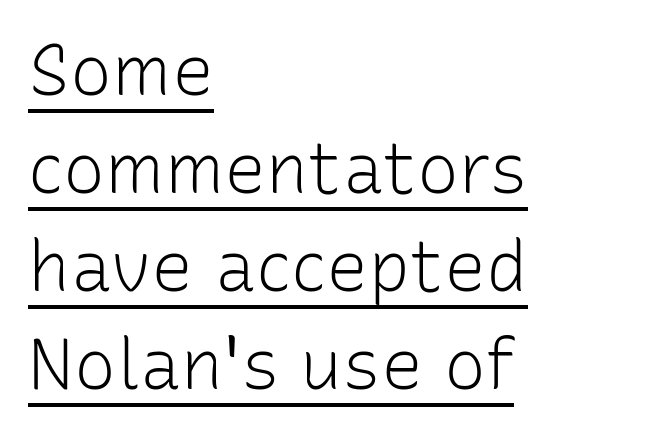
{"serif": "no", "italic": "no", "bold": "no", "weight": "light", "width": "normal", "stroke_contrast": "low", "x_height": "medium", "monospaced": "no", "underline": "yes", "align": "left", "line_spacing": "normal", "line_spacing_ratio": 1.4, "letter_spacing": "normal", "letter_spacing_em": 0.0, "glyph_px": 70}
